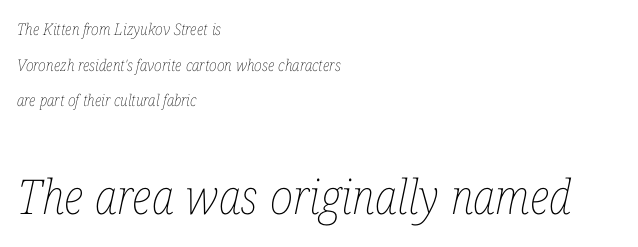
The rendering uses natural spacing where letterforms have individual widths. You get the small type first, then a jump to larger type. This is not heavy type; no bold has been used. The strip under each line holds only bare page.
